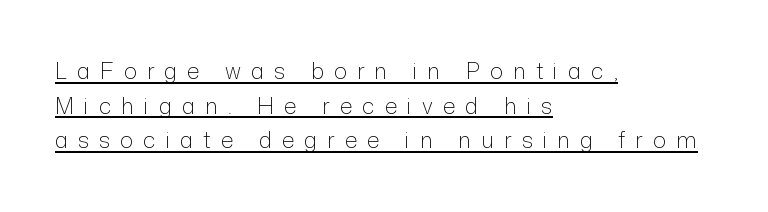
{"italic": "no", "bold": "no", "underline": "yes", "align": "left", "line_spacing": "normal", "line_spacing_ratio": 1.57, "letter_spacing": "wide", "letter_spacing_em": 0.46, "glyph_px": 22}
